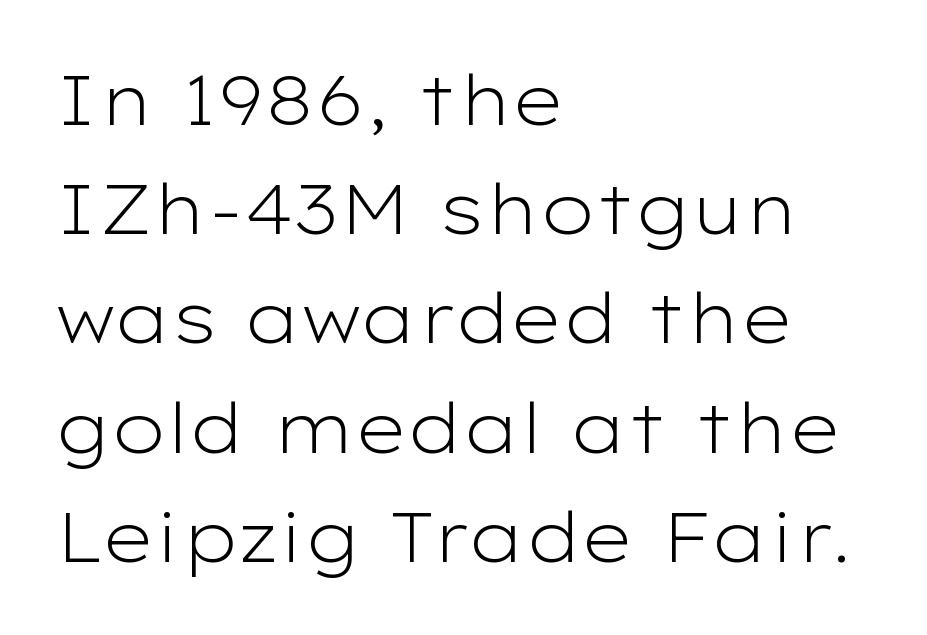
The image shows 70 px light, wide sans-serif type, upright; set left-aligned, normal line spacing (1.56x), normal letter spacing, not underlined; low stroke contrast and a medium x-height.
